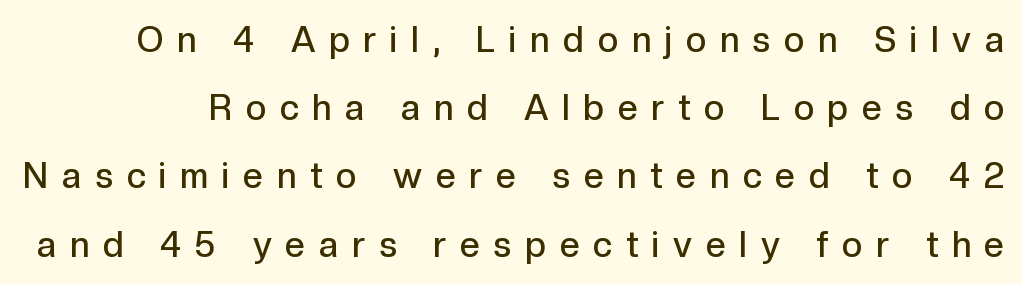
Q: Is the text bold? A: Semi-bold.
Q: Is the text italic (slanted)? A: No, it is upright.
Q: Is the typeface a serif or a sans-serif typeface? A: Sans-serif.
Q: Is the text underlined? A: No.
Q: Is the spacing between letters normal or unusually wide? A: Unusually wide.
Q: Is the spacing between lines tight, normal or loose? A: Loose.
Q: Width (condensed, normal, or wide)? A: Normal.
Q: x-height? A: Medium.
Q: Monospaced? A: No.
